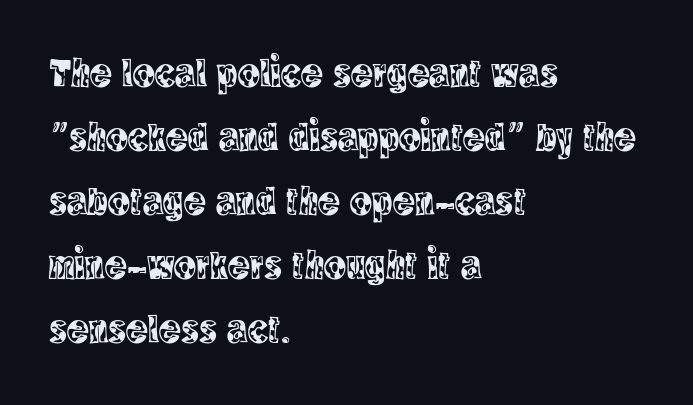
The image shows 41 px condensed serif type, upright; set left-aligned, normal line spacing (1.56x), normal letter spacing, not underlined; a large x-height.
